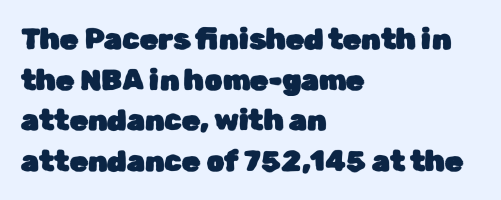
The image shows 29 px sans-serif type, upright; set left-aligned, normal line spacing (1.4x), normal letter spacing, not underlined; low stroke contrast and a medium x-height.
